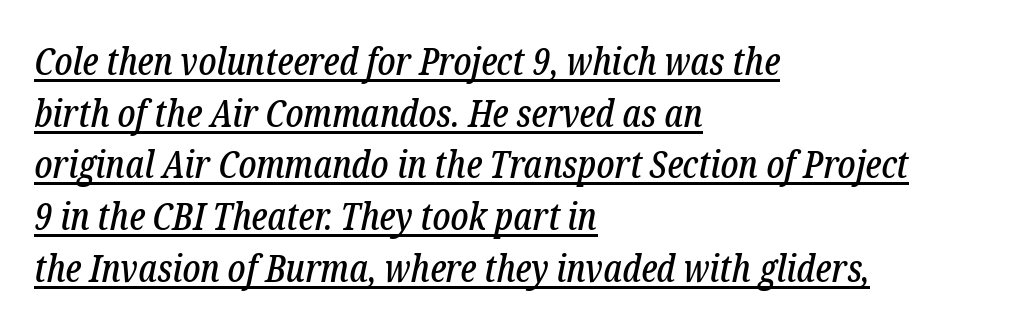
The image shows 38 px condensed serif type, italic (leaning right); set left-aligned, normal line spacing (1.36x), normal letter spacing, underlined; low stroke contrast and a medium x-height.
